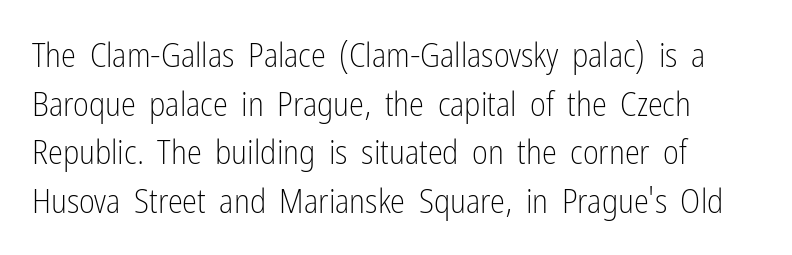
Q: Is the text bold? A: No.
Q: Is the text italic (slanted)? A: No, it is upright.
Q: Is the typeface a serif or a sans-serif typeface? A: Sans-serif.
Q: Is the text underlined? A: No.
Q: How is the paragraph aligned? A: Left-aligned.
Q: Is the spacing between letters normal or unusually wide? A: Normal.
Q: Is the spacing between lines tight, normal or loose? A: Normal.
Q: Width (condensed, normal, or wide)? A: Condensed.
Q: Stroke contrast? A: Low.
Q: x-height? A: Medium.
Q: Monospaced? A: No.
